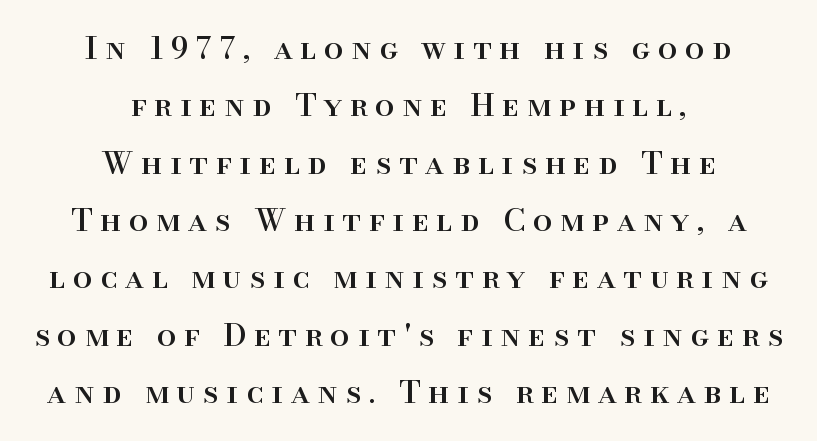
Glance below the letters and you will spot only blank space. Tracking here is generous; glyphs stand well apart from one another. The specimen reads as upright at a glance. One-word summary of the alignment: center. The letters carry serifs — small finishing strokes at the ends of their stems.
